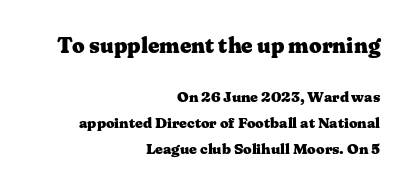
A roman cut, with each character standing at attention. Heft: maximum for text — a bold. Nothing unusual about the tracking: characters are spaced as the font intends. Descenders are the only things crossing below the line. Right-aligned paragraph, ragged on the left.
